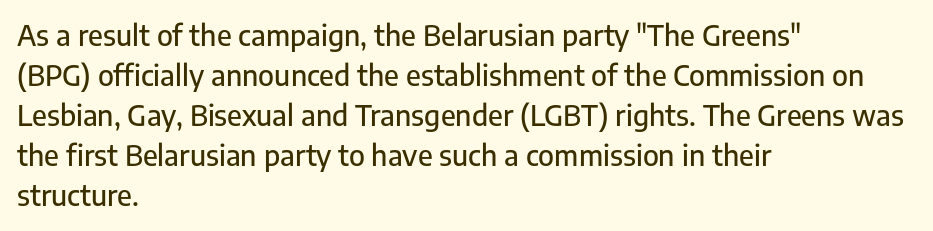
Note: no serifs on the glyphs. Looks like regular typesetting: each glyph gets only the width it needs. This rendering leaves character spacing at its baseline value. The gap between lines stays unmarked. No italicization has been applied; the sample stays upright. Vertical spacing — default.
